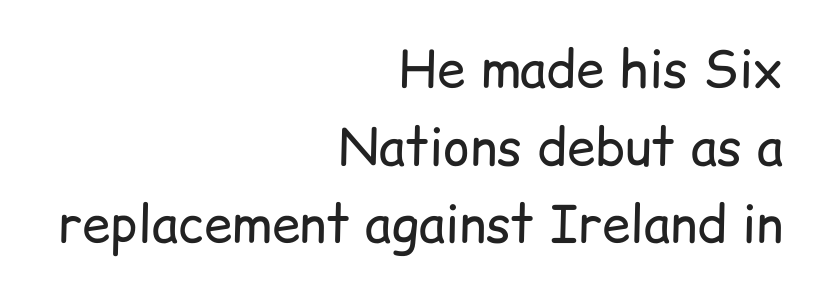
Posture: straight, roman, zero tilt. A typesetter would label this face a sans. Characters follow at the spacing the type designer built in. Any mark beneath the type? The region is blank. Varying glyph widths throughout — classic text-font behaviour. The compositor pushed each line to the right boundary.
